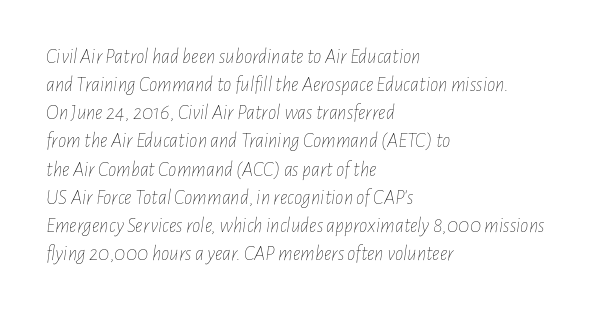
{"italic": "yes", "lean": "right", "slant_degrees": 7, "bold": "no", "underline": "no", "align": "left", "line_spacing": "normal", "line_spacing_ratio": 1.34, "letter_spacing": "normal", "letter_spacing_em": 0.0, "glyph_px": 21}
